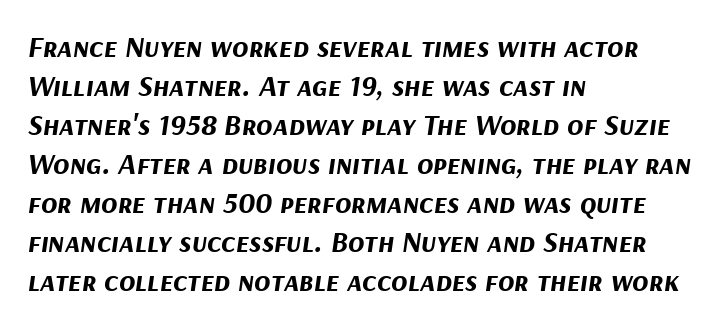
{"italic": "yes", "lean": "right", "slant_degrees": 9, "bold": "yes", "weight": "bold", "width": "normal", "stroke_contrast": "medium", "x_height": "medium", "monospaced": "no", "underline": "no", "align": "left", "line_spacing": "normal", "line_spacing_ratio": 1.3, "letter_spacing": "normal", "letter_spacing_em": 0.0, "glyph_px": 30}
